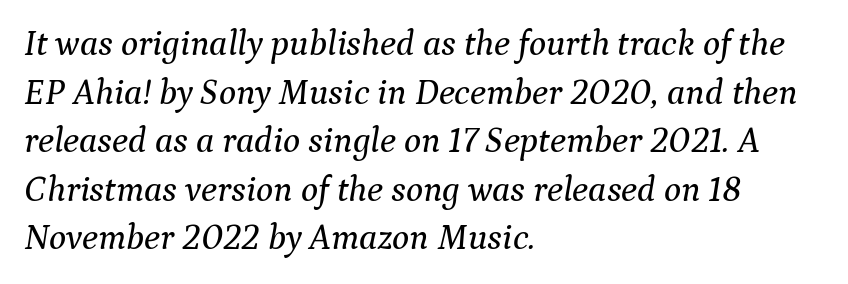
Unmarked baselines from the first word to the last. Summary of vertical rhythm: regular, with standard interline spacing. The horizontal fit of the characters is conventional and even. Varying glyph widths throughout — classic text-font behaviour.
